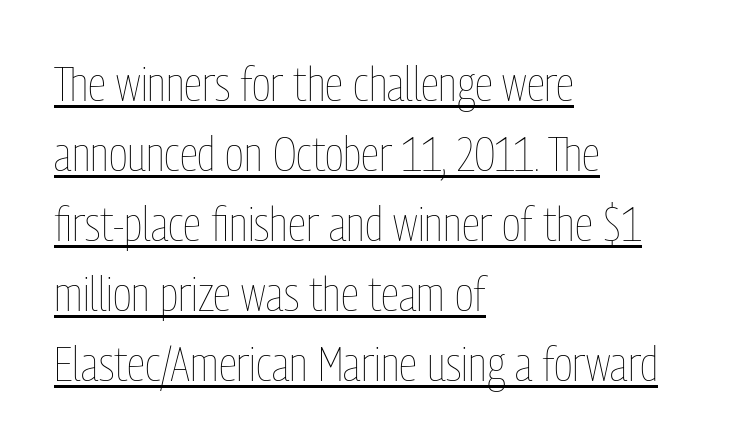
Q: Is the text bold? A: No.
Q: Is the text italic (slanted)? A: No, it is upright.
Q: Is the text underlined? A: Yes.
Q: How is the paragraph aligned? A: Left-aligned.
Q: Is the spacing between letters normal or unusually wide? A: Normal.
Q: Is the spacing between lines tight, normal or loose? A: Normal.
Q: Width (condensed, normal, or wide)? A: Condensed.
Q: Stroke contrast? A: Low.
Q: x-height? A: Medium.
Q: Monospaced? A: No.
